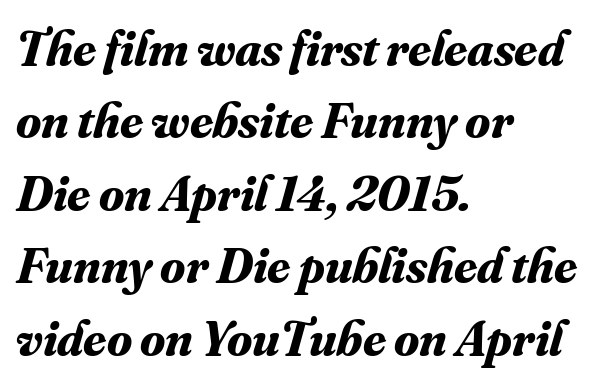
{"serif": "yes", "italic": "yes", "lean": "right", "slant_degrees": 16, "bold": "yes", "weight": "bold", "width": "normal", "stroke_contrast": "medium", "x_height": "small", "monospaced": "no", "underline": "no", "align": "left", "line_spacing": "normal", "line_spacing_ratio": 1.42, "letter_spacing": "normal", "letter_spacing_em": 0.0, "glyph_px": 51}
